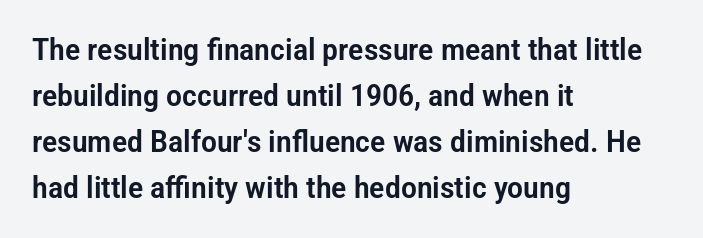
{"serif": "no", "italic": "no", "width": "condensed", "stroke_contrast": "low", "x_height": "medium", "monospaced": "no", "underline": "no", "align": "left", "line_spacing": "normal", "line_spacing_ratio": 1.53, "letter_spacing": "normal", "letter_spacing_em": 0.0, "glyph_px": 30}
